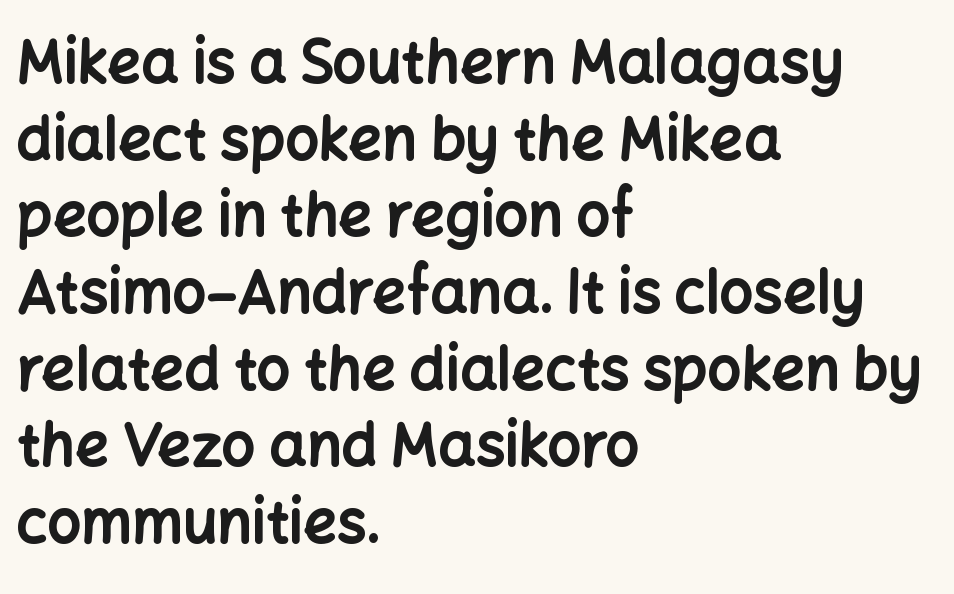
The image shows 59 px bold sans-serif type, upright; set left-aligned, normal line spacing (1.3x), normal letter spacing, not underlined; low stroke contrast and a medium x-height.
